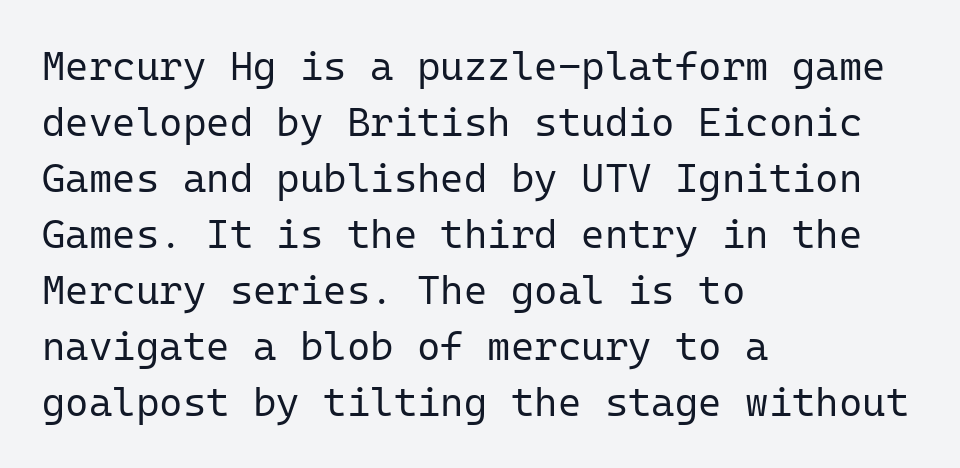
The image shows 40 px regular-weight sans-serif type, upright, monospaced; set left-aligned, normal line spacing (1.4x), normal letter spacing, not underlined; low stroke contrast and a medium x-height.
